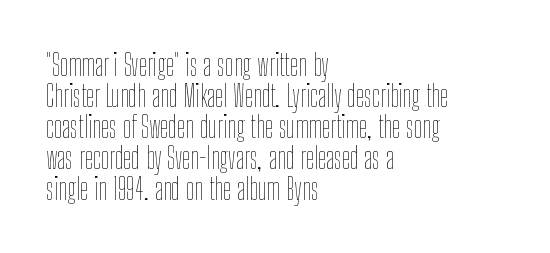
Q: Is the text bold? A: No.
Q: Is the text italic (slanted)? A: No, it is upright.
Q: Is the text underlined? A: No.
Q: How is the paragraph aligned? A: Left-aligned.
Q: Is the spacing between letters normal or unusually wide? A: Normal.
Q: Is the spacing between lines tight, normal or loose? A: Tight.
Q: Width (condensed, normal, or wide)? A: Condensed.
Q: Stroke contrast? A: Low.
Q: x-height? A: Medium.
Q: Monospaced? A: No.
